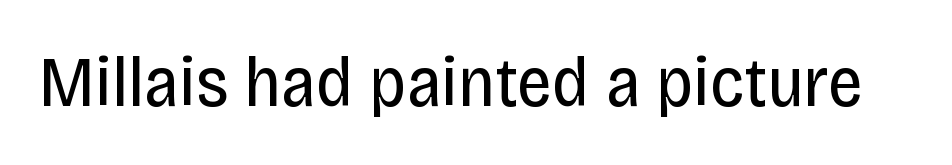
The image shows 71 px regular-weight, condensed sans-serif type, upright; set normal letter spacing, not underlined; low stroke contrast and a large x-height.
